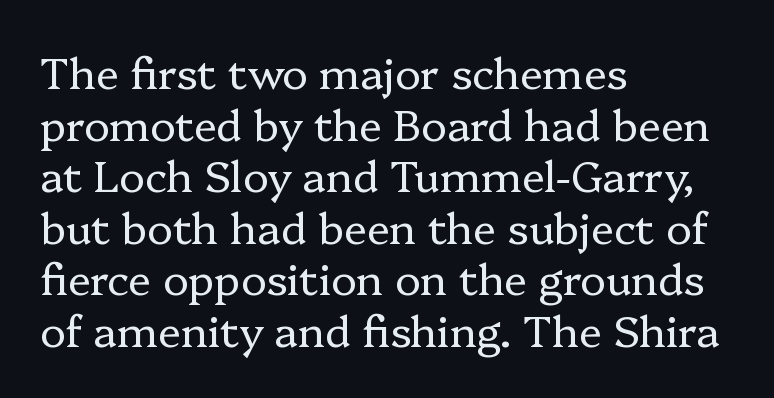
The image shows 43 px regular-weight serif type, upright; set left-aligned, line spacing 1.2x, normal letter spacing, not underlined; low stroke contrast and a medium x-height.
